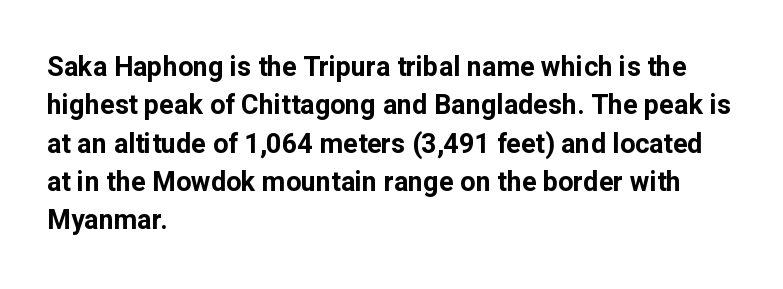
{"italic": "no", "bold": "yes", "underline": "no", "align": "left", "line_spacing": "normal", "line_spacing_ratio": 1.42, "letter_spacing": "normal", "letter_spacing_em": 0.0, "glyph_px": 27}
